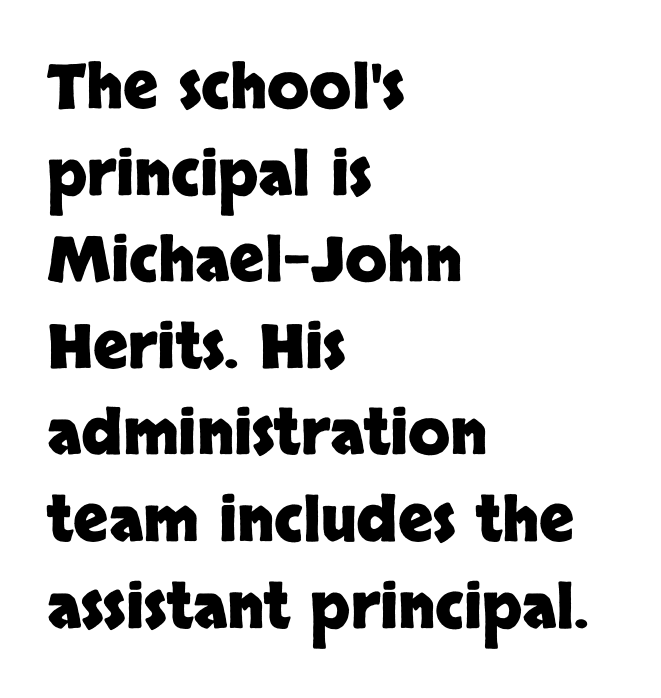
{"serif": "no", "italic": "no", "bold": "yes", "weight": "heavy", "width": "normal", "stroke_contrast": "low", "x_height": "large", "monospaced": "no", "underline": "no", "align": "left", "line_spacing": "normal", "line_spacing_ratio": 1.42, "letter_spacing": "normal", "letter_spacing_em": 0.0, "glyph_px": 61}
